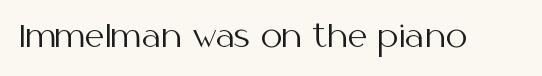
The image shows 31 px regular-weight sans-serif type, upright; set normal letter spacing, not underlined; medium stroke contrast and a medium x-height.
